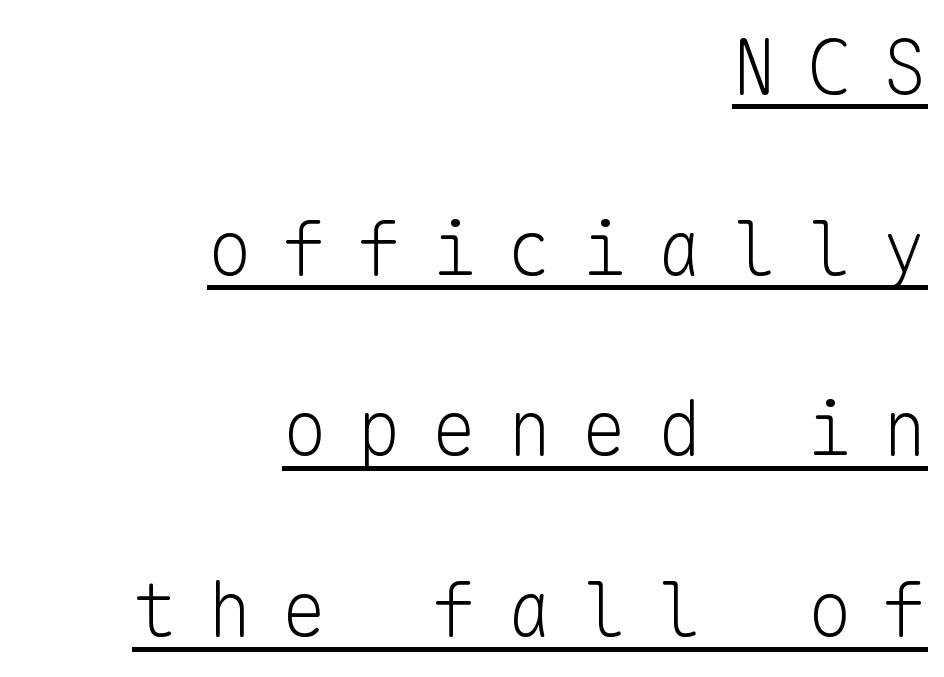
The image shows 75 px light sans-serif type, upright, monospaced; set right-aligned, loose line spacing (2.41x), unusually wide letter spacing (+0.4 em), underlined; low stroke contrast and a medium x-height.
